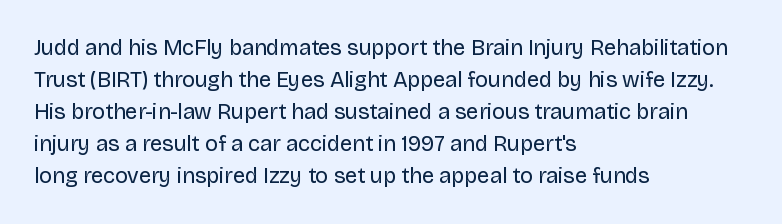
The image shows 22 px text type, upright; set left-aligned, normal line spacing (1.46x), normal letter spacing, not underlined.
